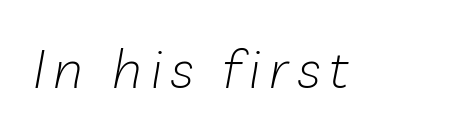
{"italic": "yes", "lean": "right", "slant_degrees": 10, "bold": "no", "weight": "light", "width": "normal", "stroke_contrast": "low", "x_height": "medium", "monospaced": "no", "underline": "no", "glyph_px": 54}
